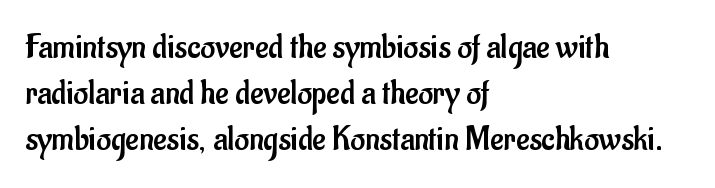
Q: Is the text bold? A: No.
Q: Is the text italic (slanted)? A: No, it is upright.
Q: Is the typeface a serif or a sans-serif typeface? A: Sans-serif.
Q: Is the text underlined? A: No.
Q: How is the paragraph aligned? A: Left-aligned.
Q: Is the spacing between letters normal or unusually wide? A: Normal.
Q: Is the spacing between lines tight, normal or loose? A: Normal.
Q: Width (condensed, normal, or wide)? A: Condensed.
Q: Stroke contrast? A: Low.
Q: x-height? A: Small.
Q: Monospaced? A: No.
